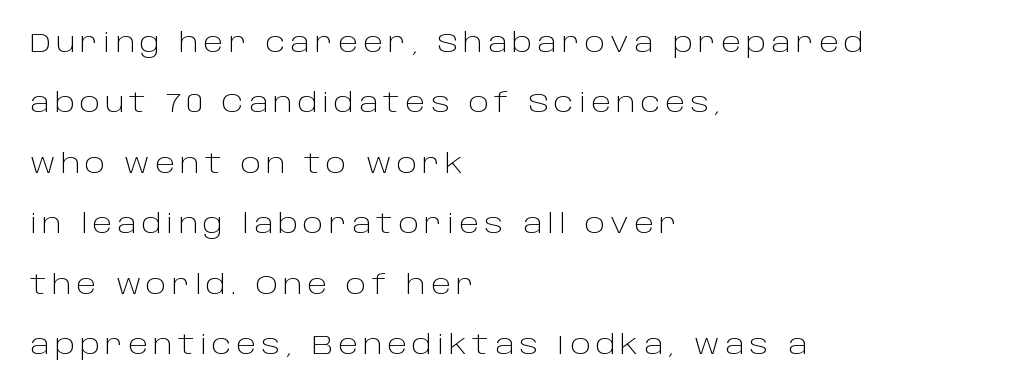
The font's upright variant was chosen for this text. Think standard paragraph weight, or any step lighter than that. The gap between lines stays unmarked. Leftover space on each line is placed entirely after the last word. A great deal of white space separates one row of letters from the next.
